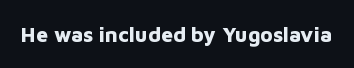
The letterforms sit shoulder to shoulder at normal distance. These lines were composed using upright roman letters. Check the space under the baseline: it is left empty. The sample has been set heavy, in full bold.
